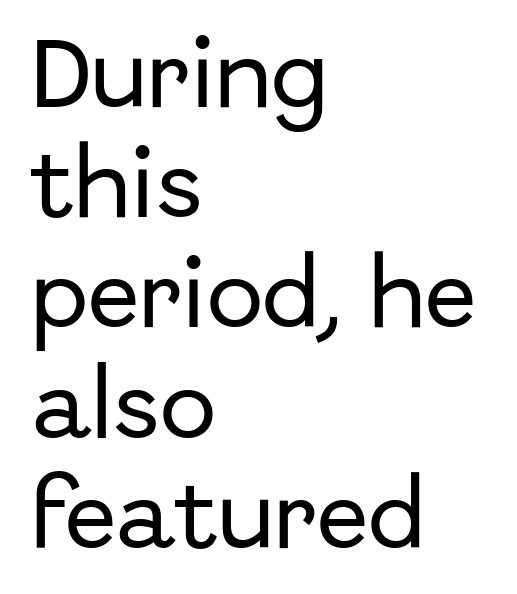
The image shows 76 px sans-serif type, upright; set left-aligned, normal line spacing (1.45x), normal letter spacing, not underlined; low stroke contrast and a medium x-height.
